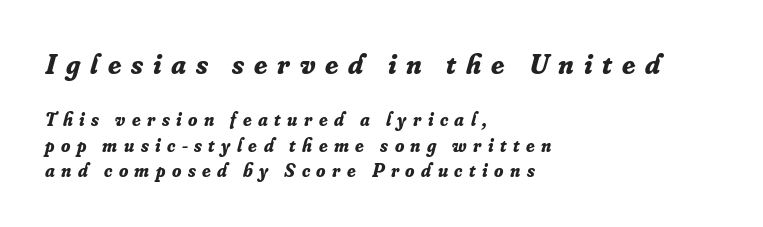
{"serif": "yes", "italic": "yes", "lean": "right", "slant_degrees": 16, "bold": "yes", "weight": "bold", "width": "normal", "stroke_contrast": "low", "x_height": "small", "monospaced": "no", "underline": "no", "align": "left", "line_spacing": "normal", "line_spacing_ratio": 1.34, "letter_spacing": "wide", "letter_spacing_em": 0.34, "larger_block": "first", "size_ratio": 1.53, "glyph_px": 29}
